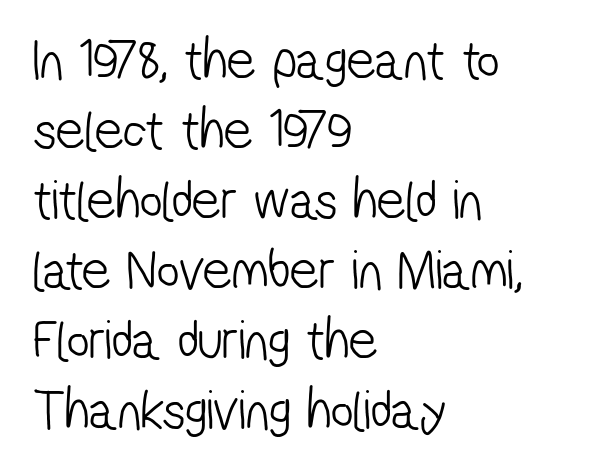
{"serif": "no", "bold": "no", "weight": "light", "width": "condensed", "stroke_contrast": "low", "x_height": "medium", "monospaced": "no", "underline": "no", "align": "left", "line_spacing": "normal", "line_spacing_ratio": 1.25, "letter_spacing": "normal", "letter_spacing_em": 0.0, "glyph_px": 56}
